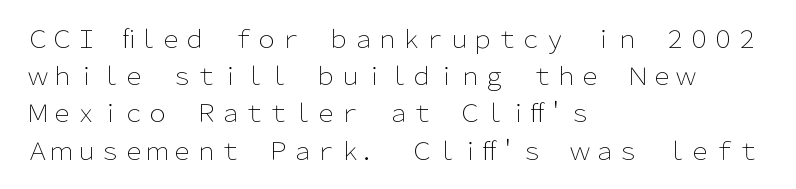
The image shows 24 px text type, upright; set left-aligned, normal line spacing (1.55x), normal letter spacing, not underlined.
